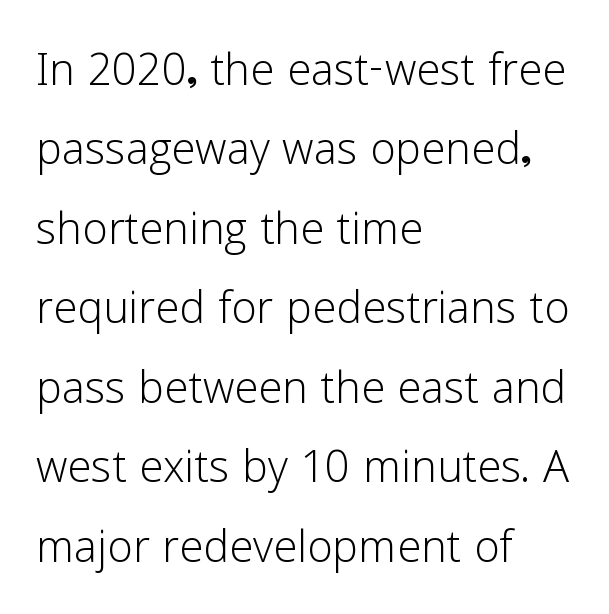
Layout note: lines flush left. Posture: upright roman. This sample has the flowing, uneven cadence of proportional lettering. Weight: in the light-to-regular range. Check where the strokes stop: nothing finishes them off — pure sans.
